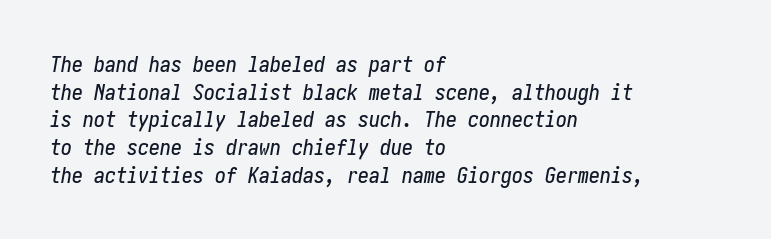
Q: Is the text italic (slanted)? A: Yes, it leans right by about 10 degrees.
Q: Is the text underlined? A: No.
Q: How is the paragraph aligned? A: Left-aligned.
Q: Is the spacing between letters normal or unusually wide? A: Normal.
Q: Is the spacing between lines tight, normal or loose? A: Normal.
